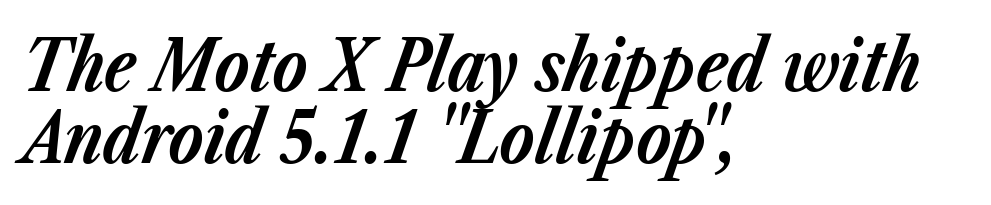
Q: Is the text bold? A: Yes.
Q: Is the text italic (slanted)? A: Yes, it leans right by about 23 degrees.
Q: Is the text underlined? A: No.
Q: How is the paragraph aligned? A: Left-aligned.
Q: Is the spacing between letters normal or unusually wide? A: Normal.
Q: Is the spacing between lines tight, normal or loose? A: Tight.
Q: Width (condensed, normal, or wide)? A: Normal.
Q: Stroke contrast? A: Low.
Q: x-height? A: Medium.
Q: Monospaced? A: No.
